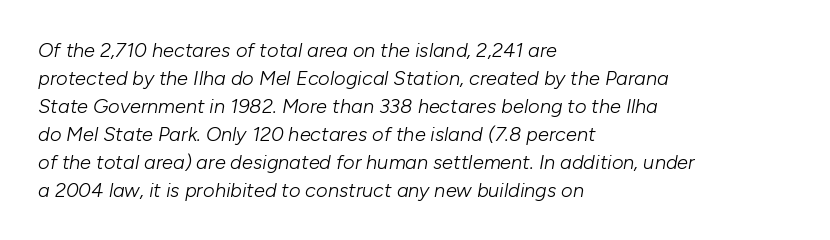
The image shows 20 px text type, italic (leaning right); set left-aligned, normal line spacing (1.4x), normal letter spacing, not underlined.
